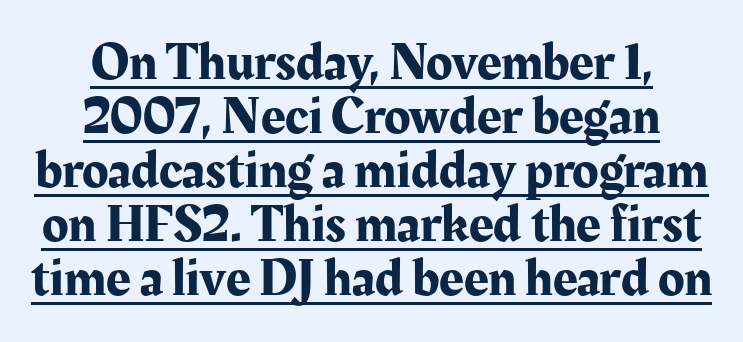
The image shows 54 px serif type, upright; set centered, tight line spacing (1.0x), normal letter spacing, underlined; medium stroke contrast and a medium x-height.
